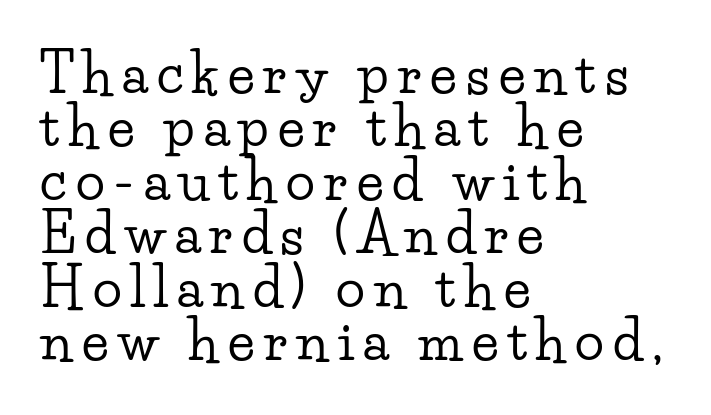
Q: Is the text italic (slanted)? A: No, it is upright.
Q: Is the typeface a serif or a sans-serif typeface? A: Serif.
Q: Is the text underlined? A: No.
Q: How is the paragraph aligned? A: Left-aligned.
Q: Is the spacing between lines tight, normal or loose? A: Tight.
Q: Width (condensed, normal, or wide)? A: Wide.
Q: Stroke contrast? A: Low.
Q: x-height? A: Small.
Q: Monospaced? A: No.
